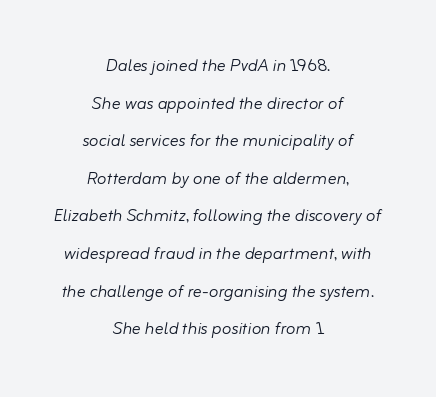
Q: Is the text bold? A: No.
Q: Is the text italic (slanted)? A: Yes, it leans right by about 10 degrees.
Q: Is the text underlined? A: No.
Q: How is the paragraph aligned? A: Centered.
Q: Is the spacing between letters normal or unusually wide? A: Normal.
